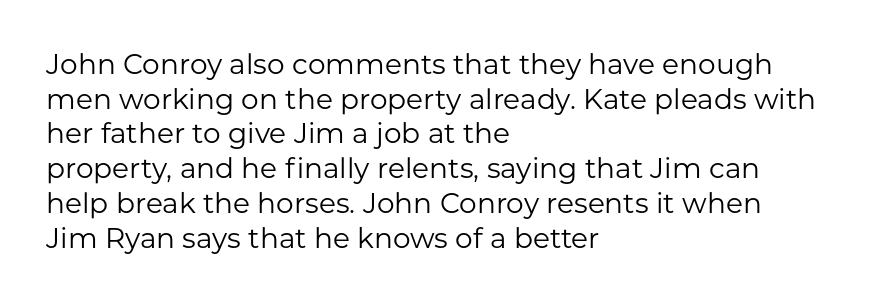
The image shows 28 px regular-weight sans-serif type, upright; set left-aligned, line spacing 1.24x, normal letter spacing, not underlined; low stroke contrast and a medium x-height.
